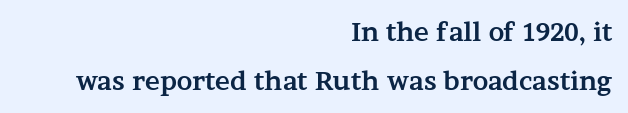
Q: Is the text bold? A: Yes.
Q: Is the text italic (slanted)? A: No, it is upright.
Q: Is the text underlined? A: No.
Q: How is the paragraph aligned? A: Right-aligned.
Q: Is the spacing between letters normal or unusually wide? A: Normal.
Q: Is the spacing between lines tight, normal or loose? A: Loose.
